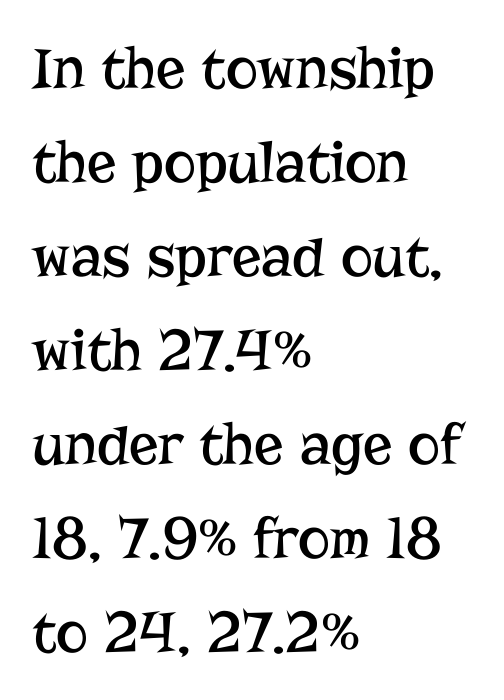
The image shows 61 px regular-weight serif type, upright; set left-aligned, normal line spacing (1.54x), normal letter spacing, not underlined; low stroke contrast and a medium x-height.
